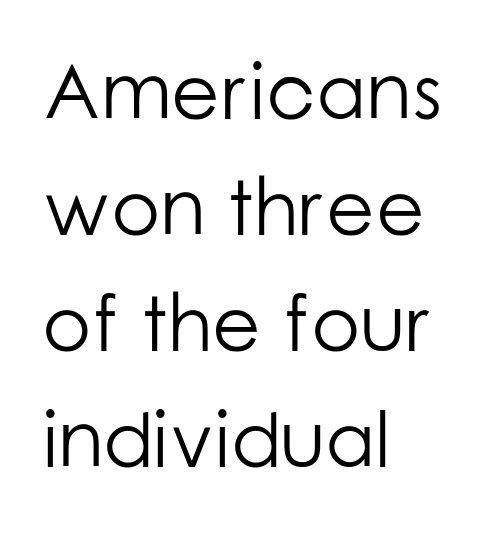
Letters have the restrained weight of plain body copy at most. The area under the type is left untouched. The letters stand upright; this is a roman face. Does extra space separate the letters? No, they use regular spacing. Whoever set this chose a conventional vertical rhythm.
